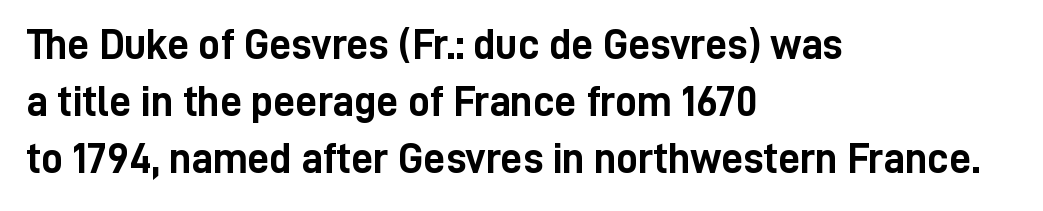
Q: Is the text bold? A: Yes.
Q: Is the text italic (slanted)? A: No, it is upright.
Q: Is the typeface a serif or a sans-serif typeface? A: Sans-serif.
Q: Is the text underlined? A: No.
Q: How is the paragraph aligned? A: Left-aligned.
Q: Is the spacing between letters normal or unusually wide? A: Normal.
Q: Is the spacing between lines tight, normal or loose? A: Normal.
Q: Width (condensed, normal, or wide)? A: Condensed.
Q: Stroke contrast? A: Low.
Q: x-height? A: Medium.
Q: Monospaced? A: No.
